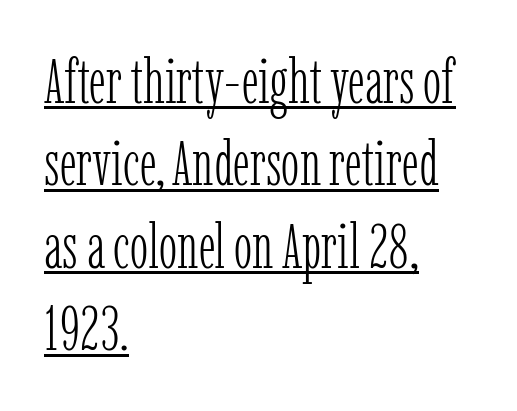
Does the leading feel generous? No, just average. These lines are rendered in a variable-pitch font. The face looks like a standard text weight, possibly lighter. The font family rendered here belongs to the serif group. The letters stand upright; this is a roman face. Quick note: underline on.
